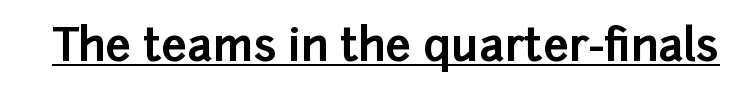
{"serif": "no", "italic": "no", "bold": "yes", "weight": "bold", "width": "normal", "stroke_contrast": "low", "x_height": "medium", "monospaced": "no", "underline": "yes", "letter_spacing": "normal", "letter_spacing_em": 0.0, "glyph_px": 45}
